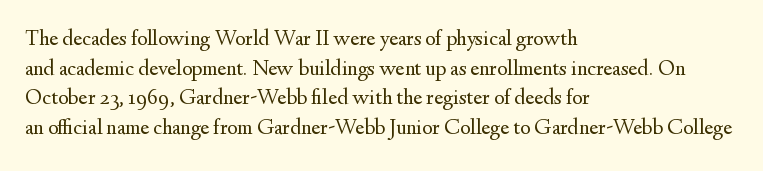
{"italic": "no", "bold": "no", "underline": "no", "align": "left", "line_spacing": "normal", "line_spacing_ratio": 1.35, "letter_spacing": "normal", "letter_spacing_em": 0.0, "glyph_px": 22}
